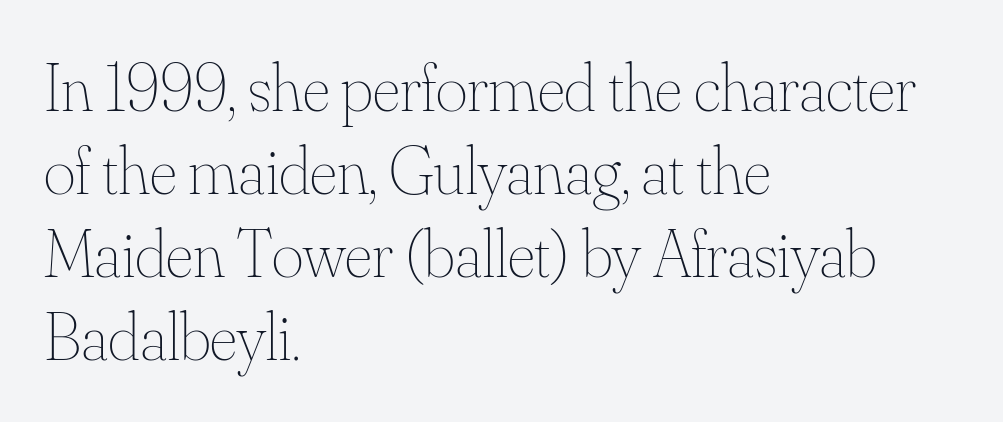
{"italic": "no", "bold": "no", "weight": "thin", "width": "normal", "stroke_contrast": "medium", "x_height": "small", "monospaced": "no", "underline": "no", "align": "left", "line_spacing_ratio": 1.22, "letter_spacing": "normal", "letter_spacing_em": 0.0, "glyph_px": 68}
